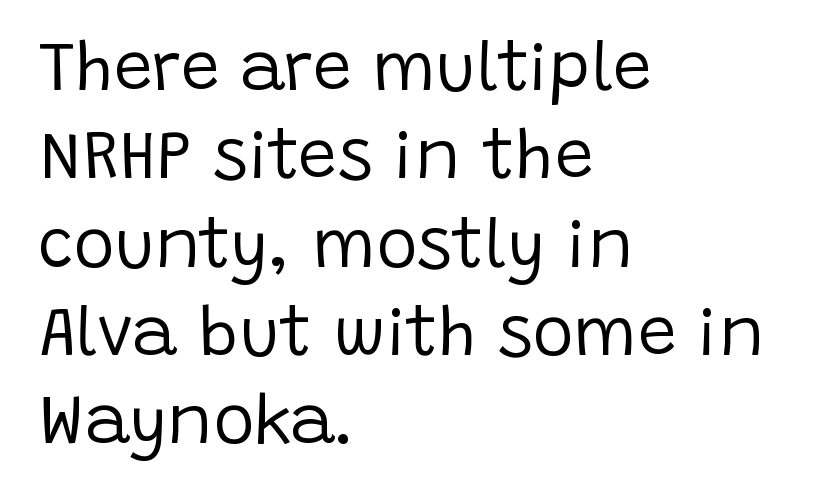
The typesetting does not lean heavy: it is not bold. Visually the block forms a straight wall on the left and a jagged coastline on the right. Typographically, this falls in the sans-serif category. There is no visible air inserted between adjacent glyphs. Summary of vertical rhythm: regular, with standard interline spacing. You could not count columns in this text — the font is proportionally spaced.
